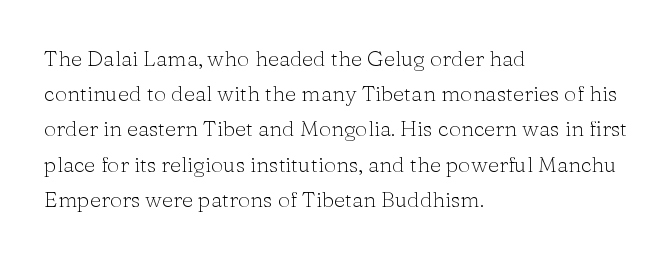
A quiet, ordinary-to-light weight characterises the typeface. Default kerning and tracking; the words read as compact shapes. These lines stack with their left ends in a neat column. The leading is moderate, giving the passage an even texture.
